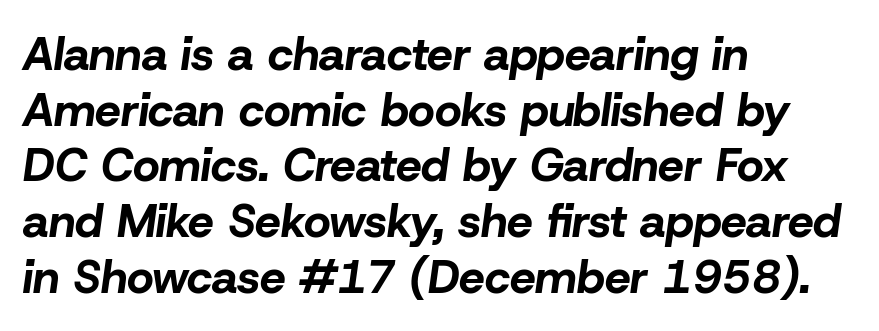
{"italic": "yes", "lean": "right", "slant_degrees": 8, "bold": "yes", "weight": "bold", "width": "normal", "stroke_contrast": "low", "x_height": "medium", "monospaced": "no", "underline": "no", "align": "left", "line_spacing_ratio": 1.21, "letter_spacing": "normal", "letter_spacing_em": 0.0, "glyph_px": 46}
